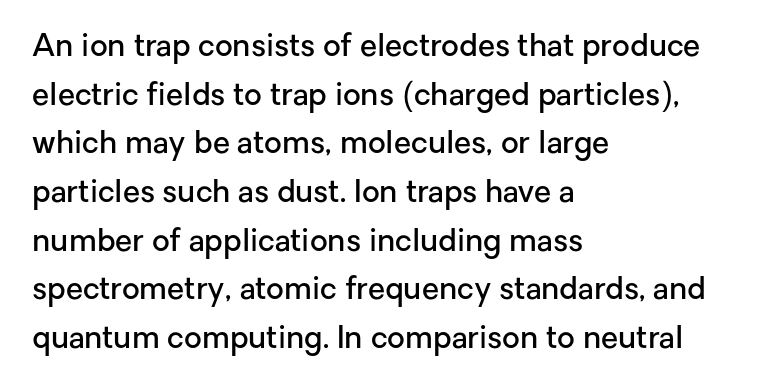
Q: Is the text bold? A: Semi-bold.
Q: Is the text italic (slanted)? A: No, it is upright.
Q: Is the typeface a serif or a sans-serif typeface? A: Sans-serif.
Q: Is the text underlined? A: No.
Q: How is the paragraph aligned? A: Left-aligned.
Q: Is the spacing between letters normal or unusually wide? A: Normal.
Q: Is the spacing between lines tight, normal or loose? A: Normal.
Q: Width (condensed, normal, or wide)? A: Normal.
Q: Stroke contrast? A: Low.
Q: x-height? A: Medium.
Q: Monospaced? A: No.
